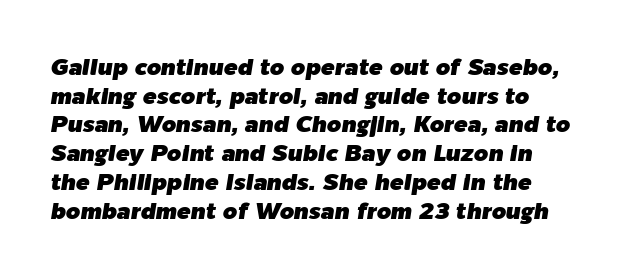
{"italic": "yes", "lean": "right", "slant_degrees": 9, "underline": "no", "line_spacing": "normal", "line_spacing_ratio": 1.25, "letter_spacing": "normal", "letter_spacing_em": 0.0, "glyph_px": 23}
